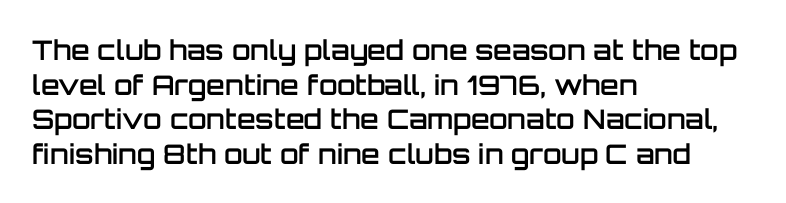
Q: Is the text bold? A: Semi-bold.
Q: Is the text italic (slanted)? A: No, it is upright.
Q: Is the text underlined? A: No.
Q: How is the paragraph aligned? A: Left-aligned.
Q: Is the spacing between letters normal or unusually wide? A: Normal.
Q: Is the spacing between lines tight, normal or loose? A: Normal.
